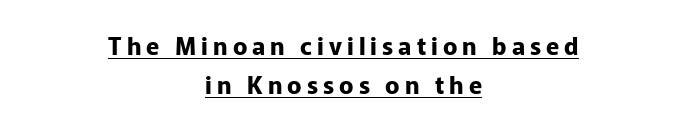
Q: Is the text bold? A: Yes.
Q: Is the text italic (slanted)? A: No, it is upright.
Q: Is the text underlined? A: Yes.
Q: How is the paragraph aligned? A: Centered.
Q: Is the spacing between letters normal or unusually wide? A: Unusually wide.
Q: Is the spacing between lines tight, normal or loose? A: Normal.
